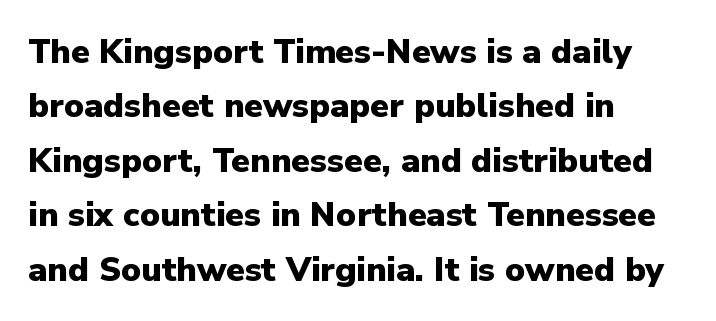
The image shows 34 px heavy sans-serif type, upright; set left-aligned, normal line spacing (1.6x), normal letter spacing, not underlined; low stroke contrast and a medium x-height.
